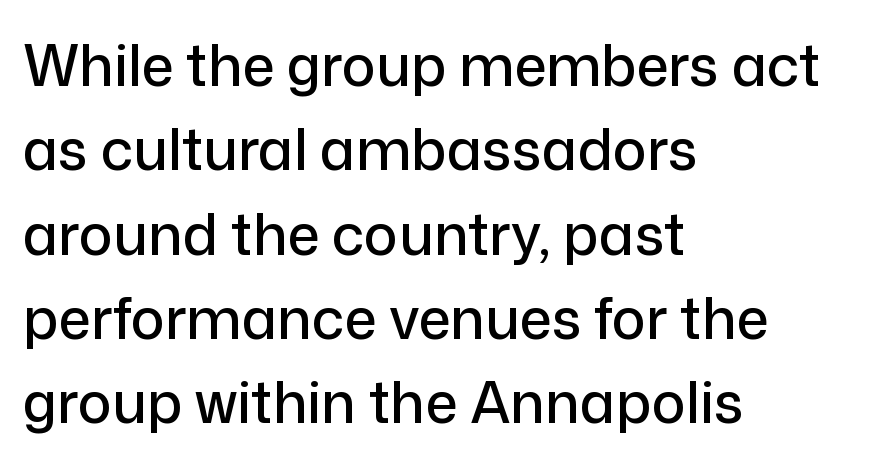
You could not count columns in this text — the font is proportionally spaced. The typeface chosen for these lines omits serifs. One glance says typical: line gaps are just what's usual. The horizontal fit of the characters is conventional and even. Every character sits straight up, as roman type does. The setting favours the left margin, as ordinary paragraphs usually do.
